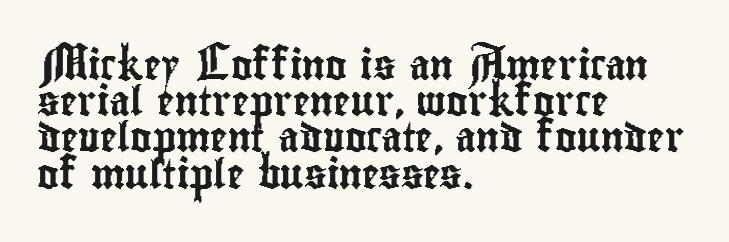
{"serif": "no", "italic": "no", "width": "condensed", "stroke_contrast": "low", "x_height": "small", "monospaced": "no", "underline": "no", "align": "left", "line_spacing": "normal", "line_spacing_ratio": 1.25, "letter_spacing": "normal", "letter_spacing_em": 0.0, "glyph_px": 29}
